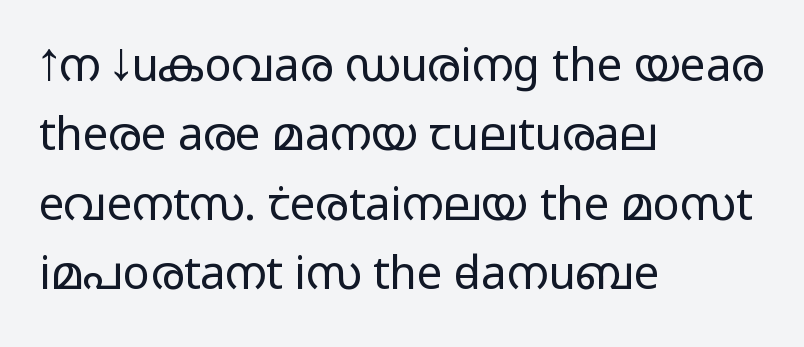
Q: Is the text bold? A: No.
Q: Is the text italic (slanted)? A: No, it is upright.
Q: Is the typeface a serif or a sans-serif typeface? A: Sans-serif.
Q: Is the text underlined? A: No.
Q: How is the paragraph aligned? A: Left-aligned.
Q: Is the spacing between letters normal or unusually wide? A: Normal.
Q: Is the spacing between lines tight, normal or loose? A: Normal.
Q: Width (condensed, normal, or wide)? A: Wide.
Q: Stroke contrast? A: Low.
Q: x-height? A: Medium.
Q: Monospaced? A: No.
